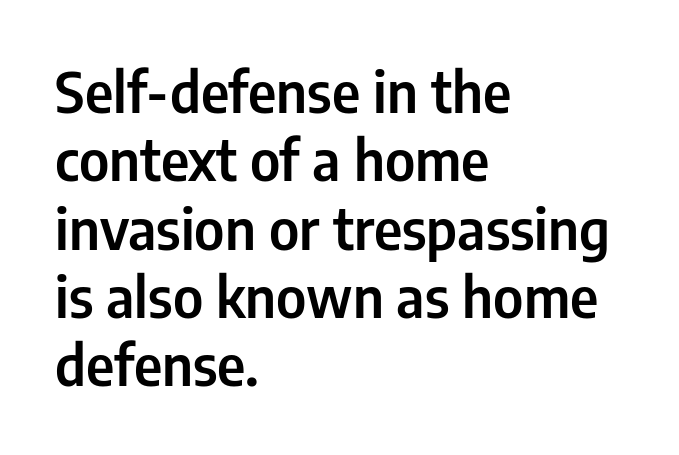
The image shows 56 px condensed sans-serif type, upright; set left-aligned, line spacing 1.22x, normal letter spacing, not underlined; low stroke contrast and a medium x-height.
